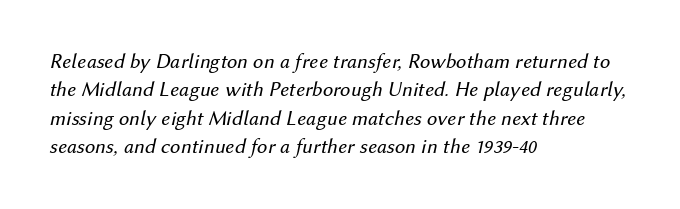
The image shows 21 px text type, italic (leaning right); set left-aligned, normal line spacing (1.35x), normal letter spacing, not underlined.
